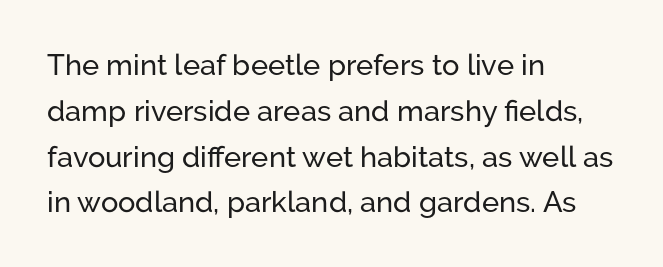
Typographically, this falls in the sans-serif category. Nobody touched the tracking dial on this one. These lines are set flush left with a ragged right edge. The specimen omits any rule beneath the text block's lines.
